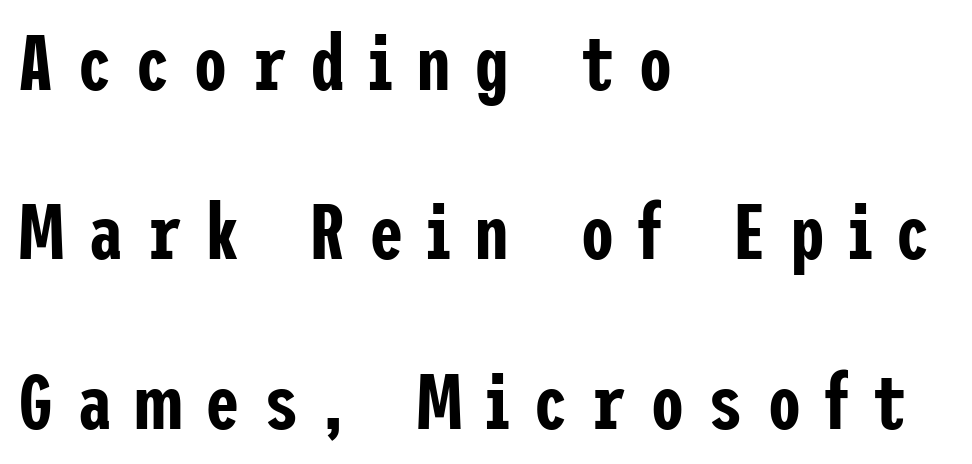
Q: Is the text italic (slanted)? A: No, it is upright.
Q: Is the typeface a serif or a sans-serif typeface? A: Sans-serif.
Q: Is the text underlined? A: No.
Q: How is the paragraph aligned? A: Left-aligned.
Q: Is the spacing between letters normal or unusually wide? A: Unusually wide.
Q: Is the spacing between lines tight, normal or loose? A: Loose.
Q: Width (condensed, normal, or wide)? A: Condensed.
Q: Stroke contrast? A: Low.
Q: x-height? A: Medium.
